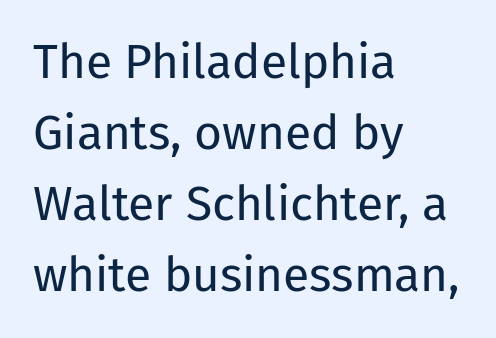
The image shows 48 px regular-weight sans-serif type, upright; set left-aligned, normal line spacing (1.48x), normal letter spacing, not underlined; low stroke contrast and a medium x-height.
